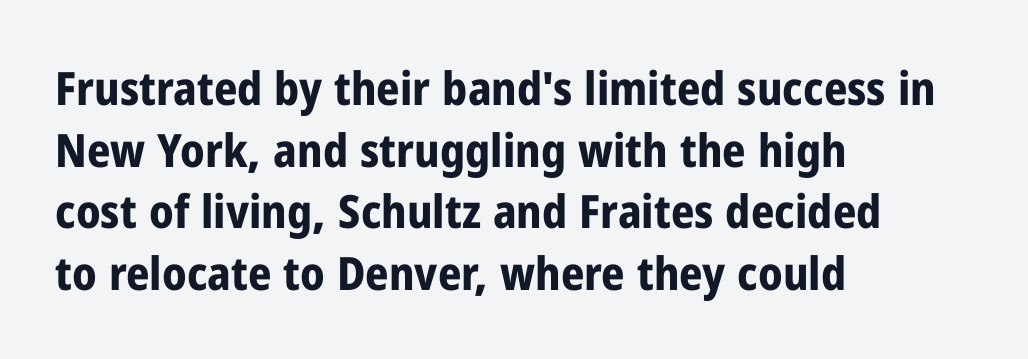
The image shows 46 px bold, condensed sans-serif type, upright; set left-aligned, normal line spacing (1.34x), normal letter spacing, not underlined; low stroke contrast and a medium x-height.
